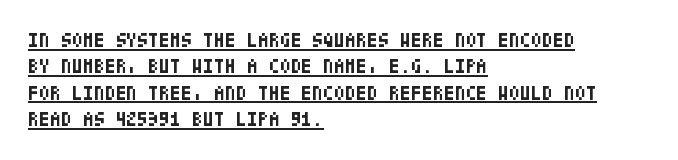
{"italic": "no", "bold": "yes", "underline": "yes", "align": "left", "line_spacing": "normal", "line_spacing_ratio": 1.32, "letter_spacing": "normal", "letter_spacing_em": 0.0, "glyph_px": 20}
